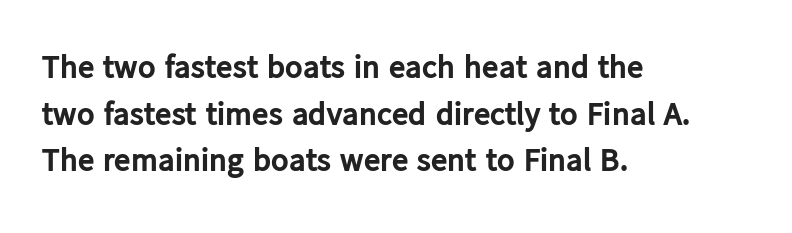
Q: Is the text bold? A: Yes.
Q: Is the text italic (slanted)? A: No, it is upright.
Q: Is the typeface a serif or a sans-serif typeface? A: Sans-serif.
Q: Is the text underlined? A: No.
Q: How is the paragraph aligned? A: Left-aligned.
Q: Is the spacing between letters normal or unusually wide? A: Normal.
Q: Is the spacing between lines tight, normal or loose? A: Normal.
Q: Width (condensed, normal, or wide)? A: Normal.
Q: Stroke contrast? A: Low.
Q: x-height? A: Medium.
Q: Monospaced? A: No.
